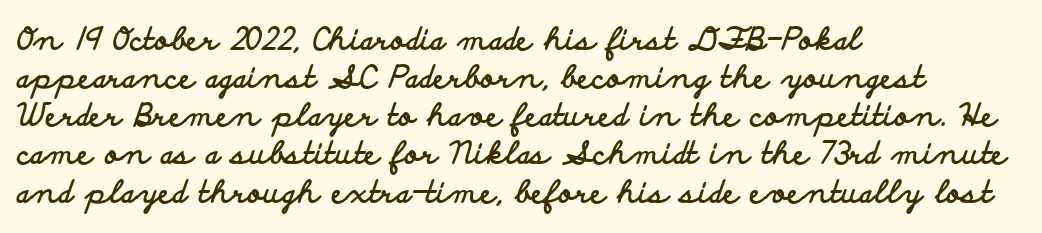
{"serif": "no", "bold": "yes", "weight": "bold", "width": "wide", "stroke_contrast": "low", "x_height": "small", "monospaced": "no", "underline": "no", "align": "left", "line_spacing_ratio": 1.23, "letter_spacing": "normal", "letter_spacing_em": 0.0, "glyph_px": 31}
